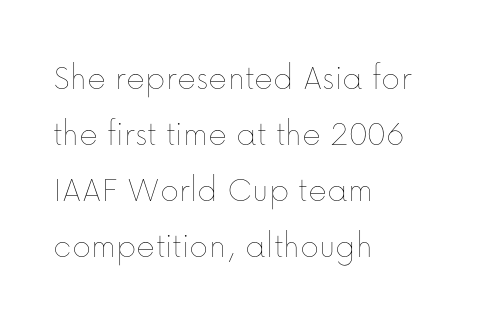
Q: Is the text bold? A: No.
Q: Is the text italic (slanted)? A: No, it is upright.
Q: Is the text underlined? A: No.
Q: How is the paragraph aligned? A: Left-aligned.
Q: Is the spacing between letters normal or unusually wide? A: Normal.
Q: Is the spacing between lines tight, normal or loose? A: Normal.
Q: Width (condensed, normal, or wide)? A: Normal.
Q: Stroke contrast? A: Low.
Q: x-height? A: Medium.
Q: Monospaced? A: No.
